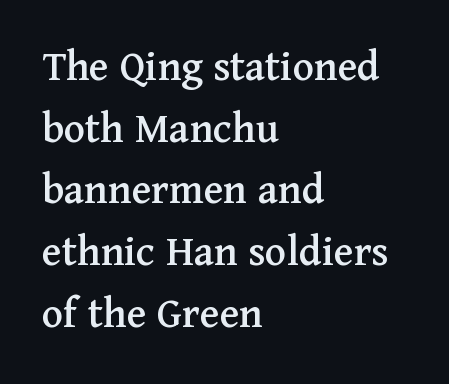
The image shows 45 px serif type, upright; set left-aligned, normal line spacing (1.37x), normal letter spacing, not underlined; medium stroke contrast and a medium x-height.
